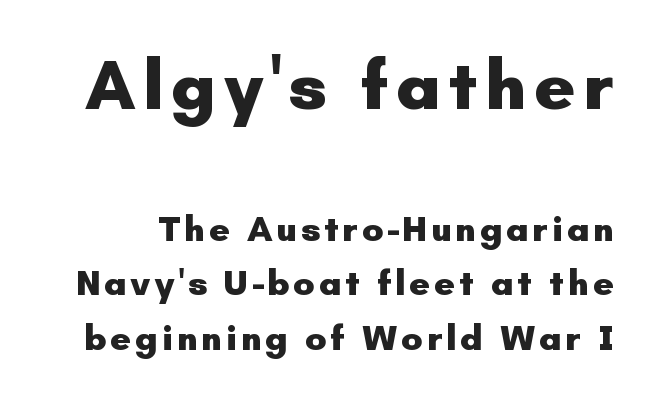
Honestly, the row spacing looks completely unremarkable. Heavy-handed strokes throughout: this text is bold. Every character sits straight up, as roman type does. The letters advance in unequal steps, a hallmark of proportional type. Does the bottom block carry the larger type? No, the top block does.
